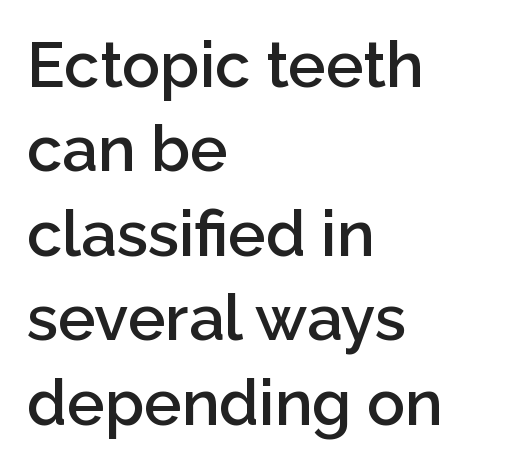
The image shows 63 px semibold sans-serif type, upright; set left-aligned, normal line spacing (1.34x), normal letter spacing, not underlined; low stroke contrast and a medium x-height.
